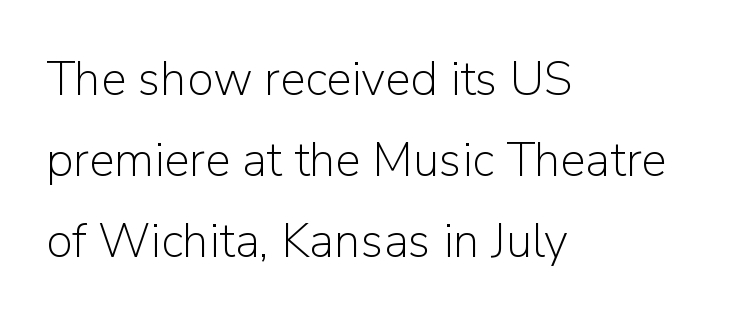
{"serif": "no", "italic": "no", "bold": "no", "weight": "light", "width": "normal", "stroke_contrast": "low", "x_height": "medium", "monospaced": "no", "underline": "no", "align": "left", "line_spacing": "normal", "line_spacing_ratio": 1.69, "letter_spacing": "normal", "letter_spacing_em": 0.0, "glyph_px": 48}
